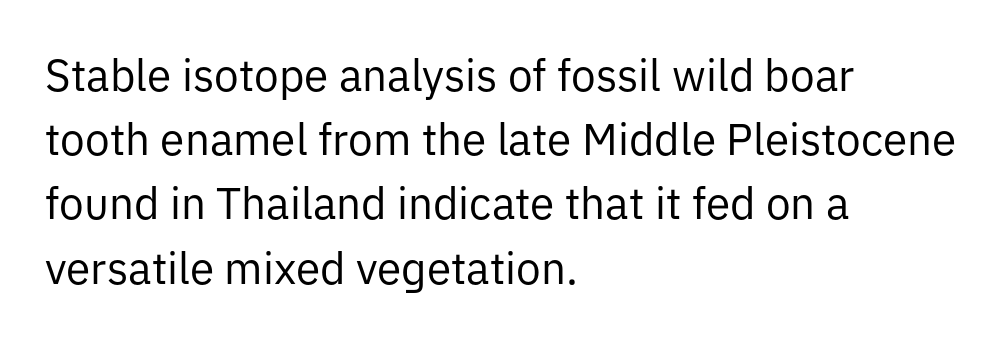
Q: Is the text bold? A: No.
Q: Is the text italic (slanted)? A: No, it is upright.
Q: Is the typeface a serif or a sans-serif typeface? A: Sans-serif.
Q: Is the text underlined? A: No.
Q: How is the paragraph aligned? A: Left-aligned.
Q: Is the spacing between letters normal or unusually wide? A: Normal.
Q: Is the spacing between lines tight, normal or loose? A: Normal.
Q: Width (condensed, normal, or wide)? A: Normal.
Q: Stroke contrast? A: Low.
Q: x-height? A: Medium.
Q: Monospaced? A: No.
